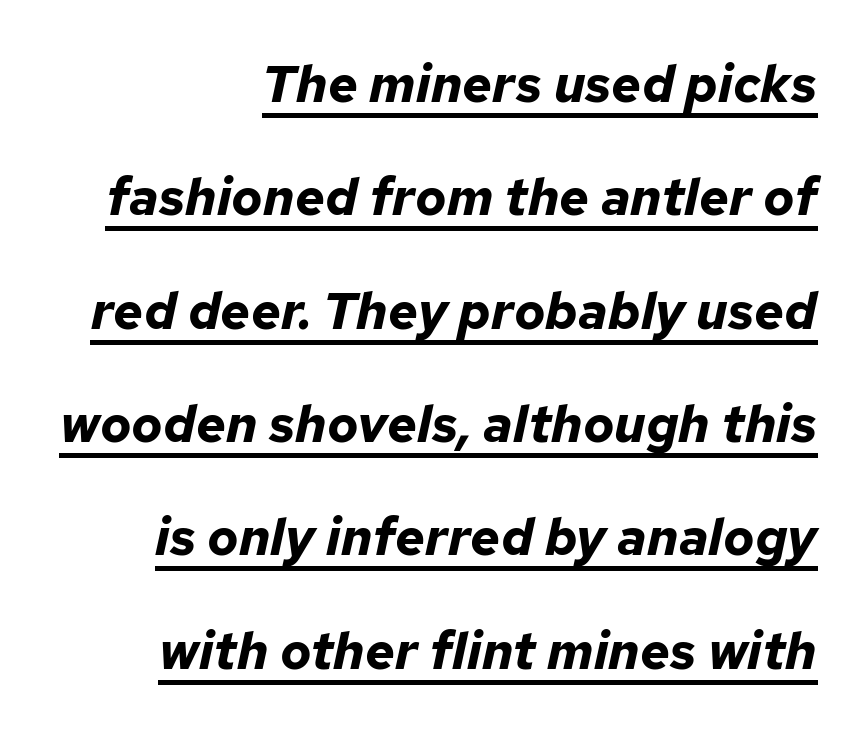
The image shows 52 px bold type, italic (leaning right); set right-aligned, loose line spacing (2.18x), normal letter spacing, underlined; low stroke contrast and a medium x-height.
